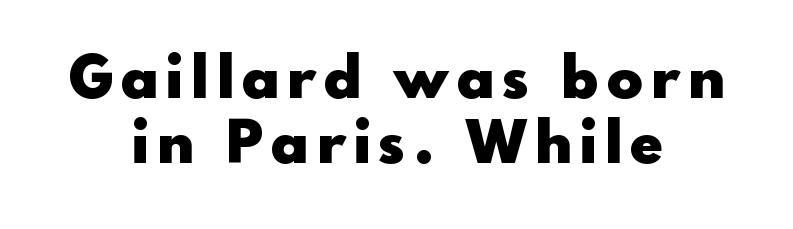
{"serif": "no", "italic": "no", "bold": "yes", "weight": "heavy", "width": "normal", "x_height": "small", "monospaced": "no", "underline": "no", "align": "center", "line_spacing": "tight", "line_spacing_ratio": 1.11, "glyph_px": 59}
